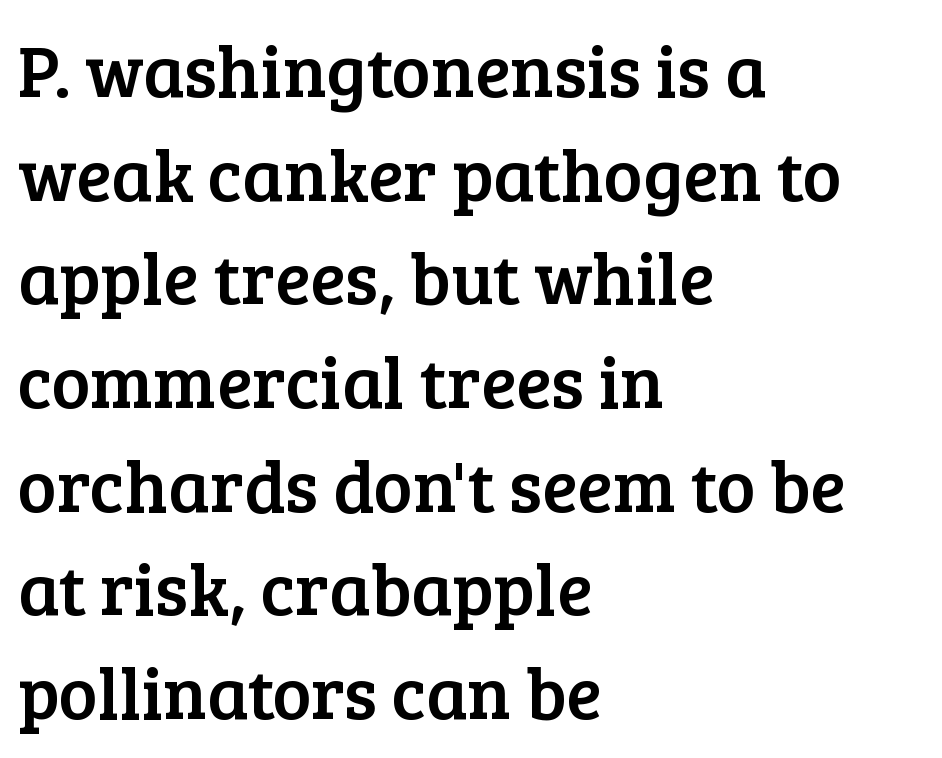
The image shows 73 px serif type, upright; set left-aligned, normal line spacing (1.42x), normal letter spacing, not underlined; low stroke contrast and a medium x-height.
